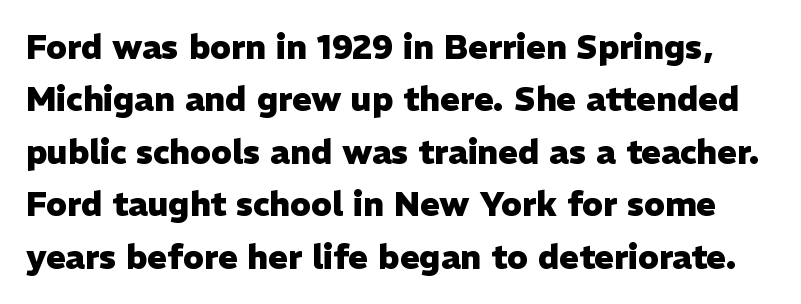
{"serif": "no", "italic": "no", "bold": "yes", "weight": "heavy", "width": "normal", "stroke_contrast": "low", "x_height": "medium", "monospaced": "no", "underline": "no", "line_spacing": "normal", "line_spacing_ratio": 1.59, "letter_spacing": "normal", "letter_spacing_em": 0.0, "glyph_px": 33}
